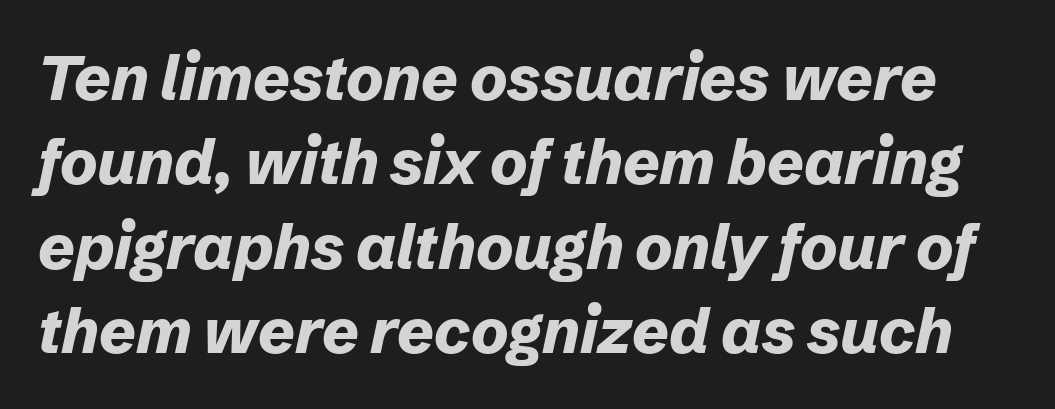
Q: Is the text bold? A: Yes.
Q: Is the text italic (slanted)? A: Yes, it leans right by about 12 degrees.
Q: Is the text underlined? A: No.
Q: Is the spacing between letters normal or unusually wide? A: Normal.
Q: Is the spacing between lines tight, normal or loose? A: Normal.
Q: Width (condensed, normal, or wide)? A: Normal.
Q: Stroke contrast? A: Low.
Q: x-height? A: Medium.
Q: Monospaced? A: No.
